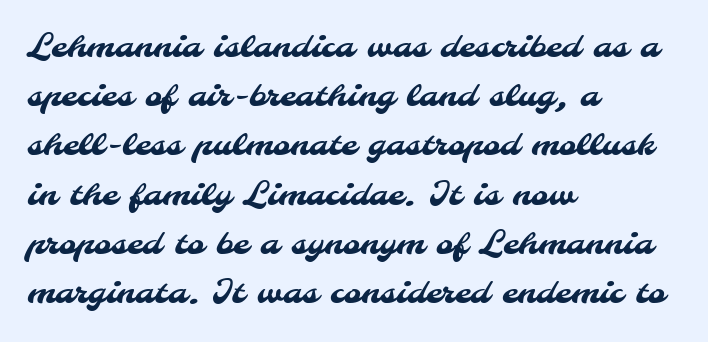
Evenly set lines give the paragraph a standard silhouette. Is this a fixed-width face? No — the glyphs have proportional, varying widths. Casual observation: everything's shoved over to the left. The letters sit at their default tracking, neither squeezed nor spread.
